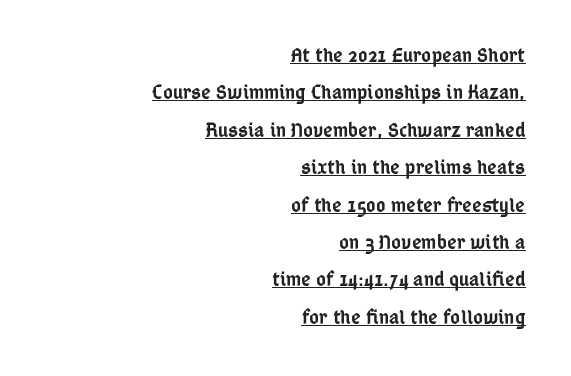
Q: Is the text bold? A: Semi-bold.
Q: Is the text italic (slanted)? A: No, it is upright.
Q: Is the text underlined? A: Yes.
Q: How is the paragraph aligned? A: Right-aligned.
Q: Is the spacing between letters normal or unusually wide? A: Normal.
